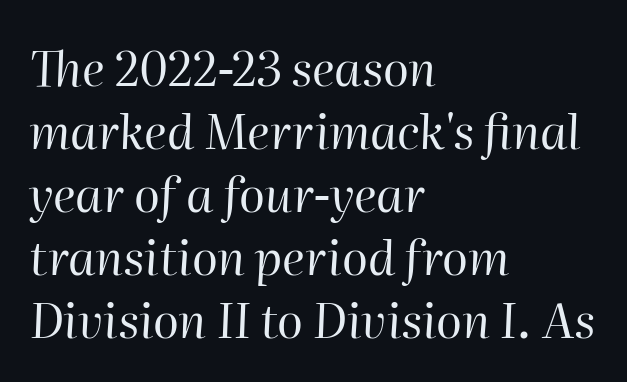
{"italic": "yes", "lean": "right", "slant_degrees": 2, "bold": "no", "weight": "regular", "width": "normal", "stroke_contrast": "high", "x_height": "medium", "monospaced": "no", "underline": "no", "align": "left", "line_spacing": "normal", "line_spacing_ratio": 1.31, "letter_spacing": "normal", "letter_spacing_em": 0.0, "glyph_px": 48}
